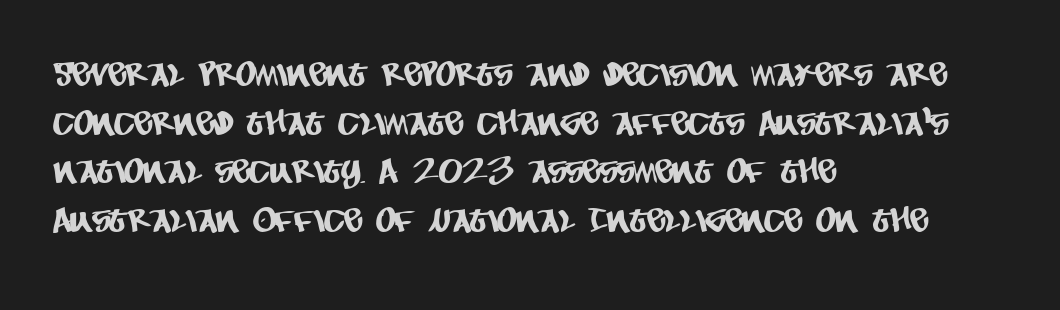
The passage shown is typed in a proportional face where columns would drift. No feet cap the strokes, marking this as sans-serif type. Observe the ordinary spacing: letters are neighbours, not strangers. Caption: multi-line text, flush left, ragged right. Students, observe: this is what conventionally led text looks like.
